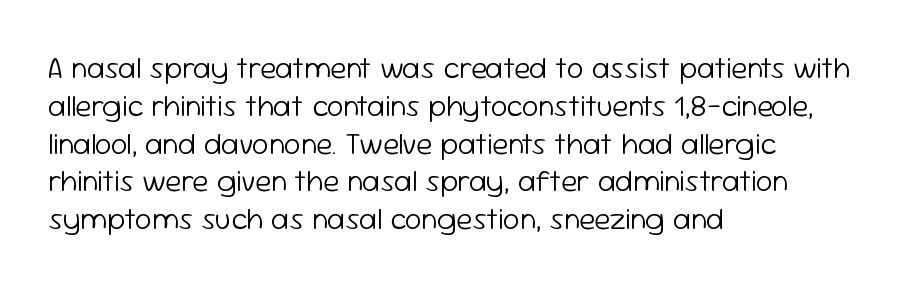
The image shows 30 px light sans-serif type, upright; set left-aligned, normal line spacing (1.26x), normal letter spacing, not underlined; low stroke contrast and a medium x-height.
